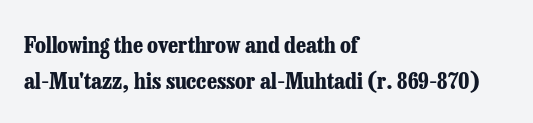
The line-height multiplier appears to be the usual default. Plain, unruled lines of type. The type is set solid horizontally, with unmodified tracking. Horizontal alignment here is leftward, the default for most running prose. Does the weight exceed regular? Yes, all the way to bold.
